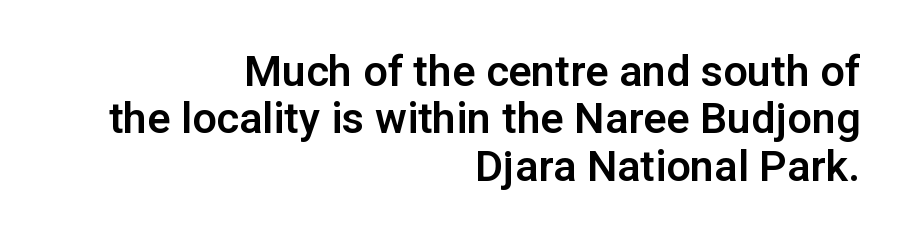
Q: Is the text italic (slanted)? A: No, it is upright.
Q: Is the typeface a serif or a sans-serif typeface? A: Sans-serif.
Q: Is the text underlined? A: No.
Q: How is the paragraph aligned? A: Right-aligned.
Q: Is the spacing between letters normal or unusually wide? A: Normal.
Q: Is the spacing between lines tight, normal or loose? A: Tight.
Q: Width (condensed, normal, or wide)? A: Normal.
Q: Stroke contrast? A: Low.
Q: x-height? A: Medium.
Q: Monospaced? A: No.
